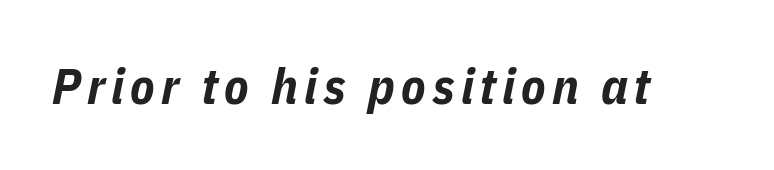
The image shows 50 px bold, condensed type, italic (leaning right); set not underlined; low stroke contrast and a medium x-height.
